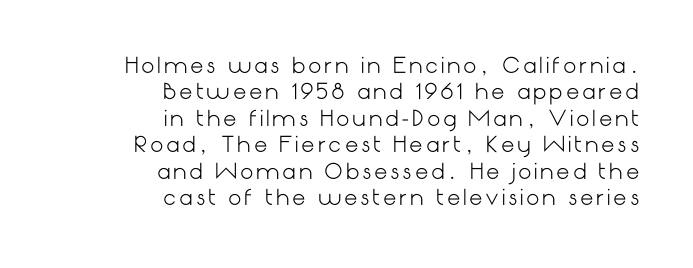
This is not heavy type; no bold has been used. The letters stand upright; this is a roman face. Is there much room between lines? A standard amount, neither cramped nor airy. One-word summary of the alignment: right. The gap between lines stays unmarked.
